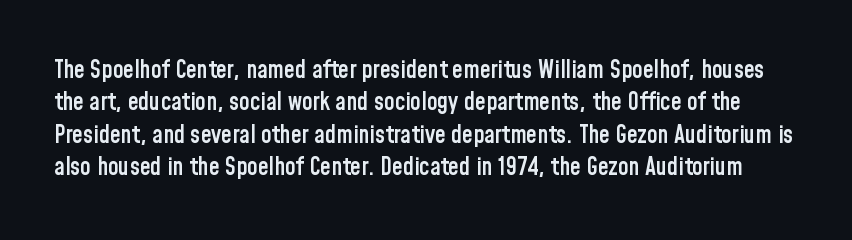
{"italic": "no", "bold": "semi", "underline": "no", "line_spacing": "normal", "line_spacing_ratio": 1.35, "letter_spacing": "normal", "letter_spacing_em": 0.0, "glyph_px": 24}
